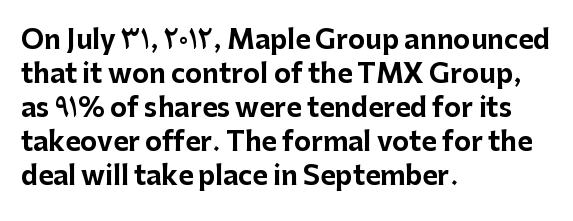
The image shows 26 px bold type, upright; set left-aligned, normal line spacing (1.31x), normal letter spacing, not underlined.
